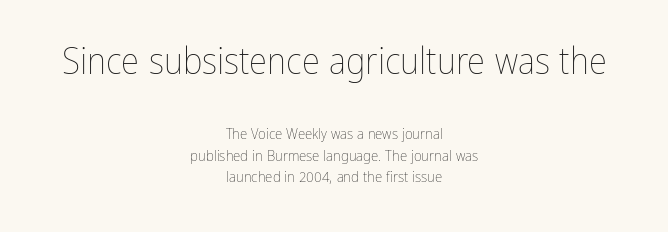
Is this a heavy cut? Hardly; it is regular or lighter. The typography opts for an upright posture over an oblique one. Rows of type keep a routine distance in the vertical direction. These lines keep a tight, regular rhythm from letter to letter.
